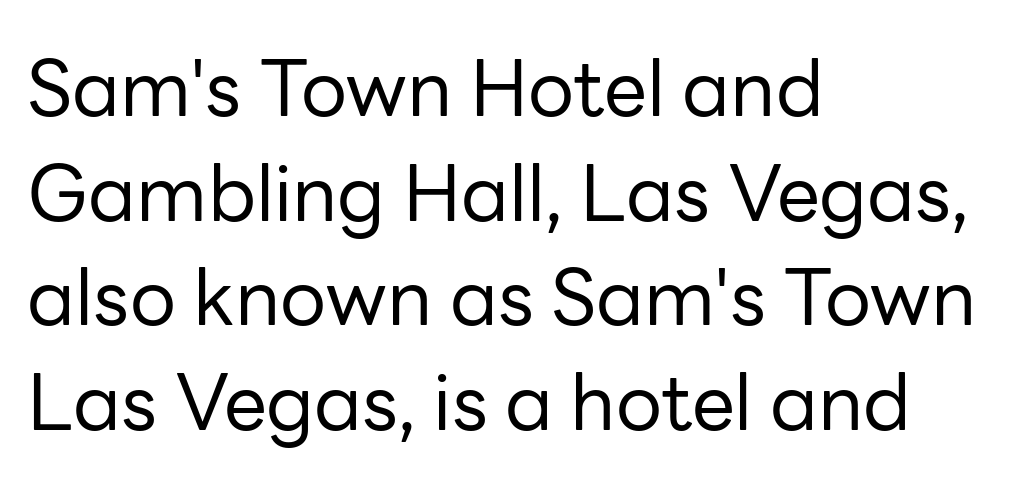
{"serif": "no", "italic": "no", "bold": "no", "weight": "regular", "width": "normal", "stroke_contrast": "low", "x_height": "medium", "monospaced": "no", "underline": "no", "align": "left", "line_spacing": "normal", "line_spacing_ratio": 1.36, "letter_spacing": "normal", "letter_spacing_em": 0.0, "glyph_px": 77}
